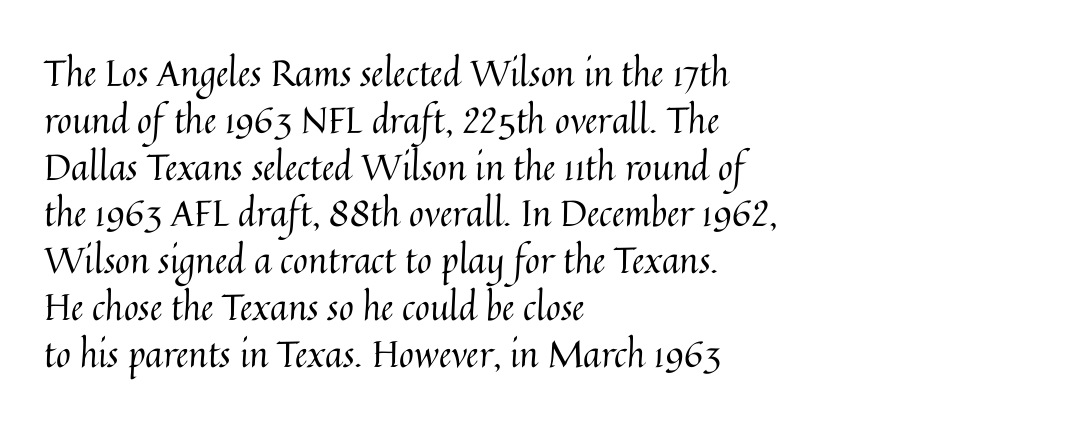
The image shows 36 px regular-weight type; set left-aligned, normal line spacing (1.3x), normal letter spacing, not underlined; medium stroke contrast and a medium x-height.
